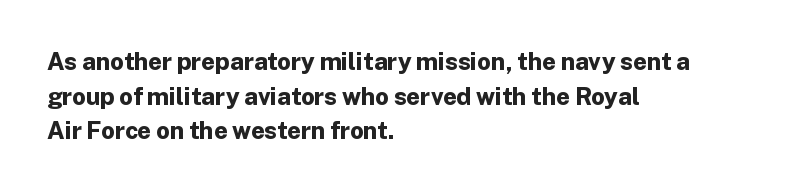
Rule under the text: the space is simply empty. Nothing unusual about the tracking: characters are spaced as the font intends. Leading: standard. This sample uses an upright cut, with every glyph sitting square on the baseline. Set as a true bold cut, around the 700 mark. Line beginnings align vertically; line endings do not.
